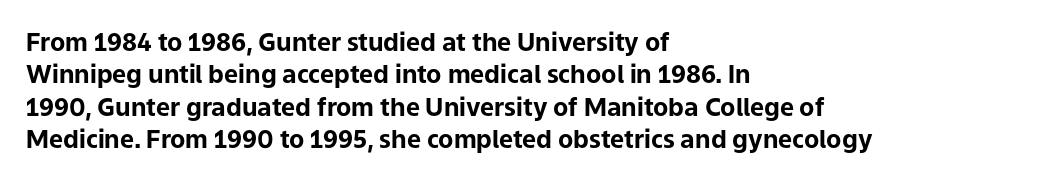
{"italic": "no", "bold": "yes", "underline": "no", "align": "left", "line_spacing": "normal", "line_spacing_ratio": 1.3, "letter_spacing": "normal", "letter_spacing_em": 0.0, "glyph_px": 25}
